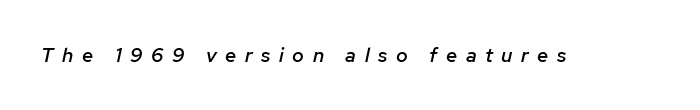
{"italic": "yes", "lean": "right", "slant_degrees": 12, "bold": "semi", "underline": "no", "letter_spacing": "wide", "letter_spacing_em": 0.43, "glyph_px": 20}
